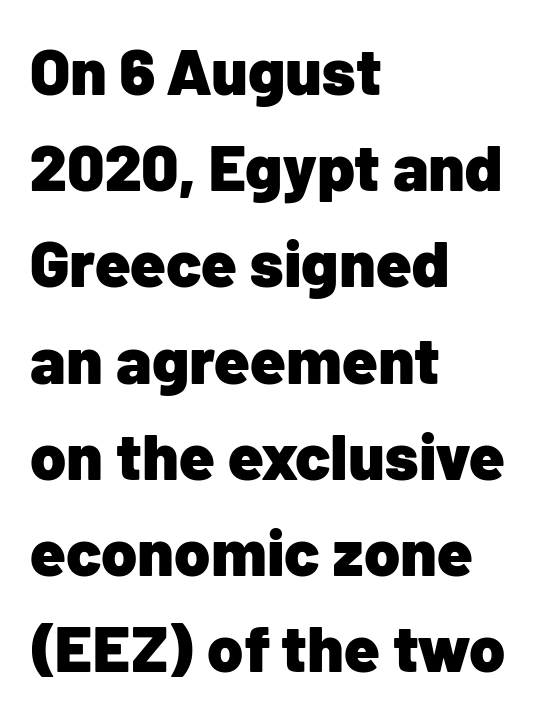
The image shows 65 px heavy sans-serif type, upright; set left-aligned, normal line spacing (1.48x), normal letter spacing, not underlined; low stroke contrast and a medium x-height.
